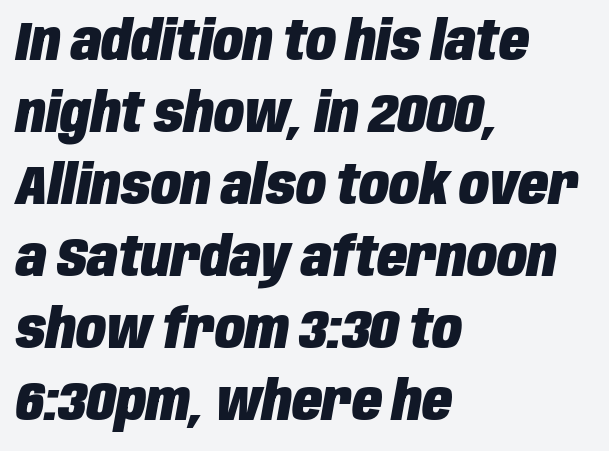
{"italic": "yes", "lean": "right", "slant_degrees": 10, "bold": "yes", "weight": "heavy", "width": "condensed", "stroke_contrast": "low", "x_height": "large", "monospaced": "no", "underline": "no", "align": "left", "line_spacing": "normal", "line_spacing_ratio": 1.31, "letter_spacing": "normal", "letter_spacing_em": 0.0, "glyph_px": 55}
